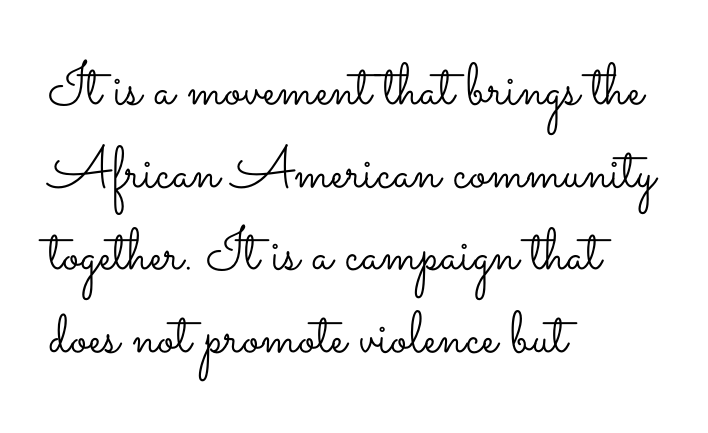
The image shows 59 px light, wide type; set left-aligned, normal line spacing (1.4x), normal letter spacing, not underlined; low stroke contrast and a small x-height.
